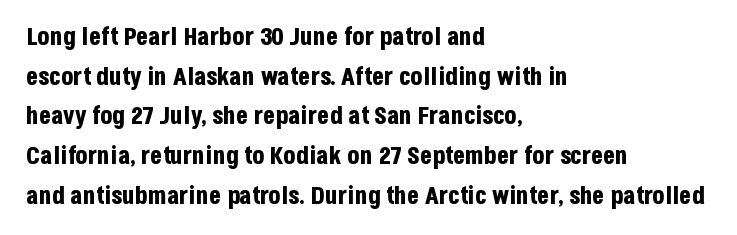
{"italic": "no", "bold": "yes", "underline": "no", "align": "left", "line_spacing": "normal", "line_spacing_ratio": 1.59, "letter_spacing": "normal", "letter_spacing_em": 0.0, "glyph_px": 25}
